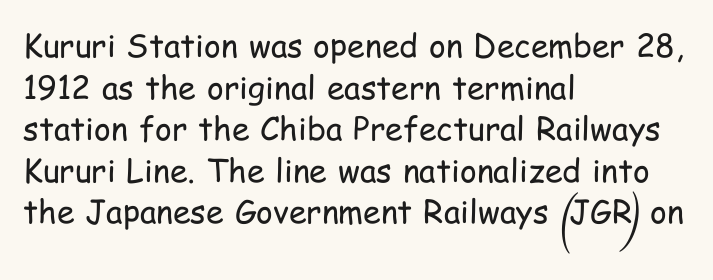
The image shows 32 px regular-weight, condensed sans-serif type, upright; set left-aligned, normal line spacing (1.3x), normal letter spacing, not underlined; low stroke contrast and a medium x-height.
